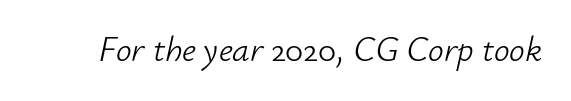
{"italic": "yes", "lean": "right", "slant_degrees": 12, "bold": "no", "weight": "light", "width": "normal", "stroke_contrast": "low", "x_height": "small", "monospaced": "no", "underline": "no", "letter_spacing": "normal", "letter_spacing_em": 0.0, "glyph_px": 35}
